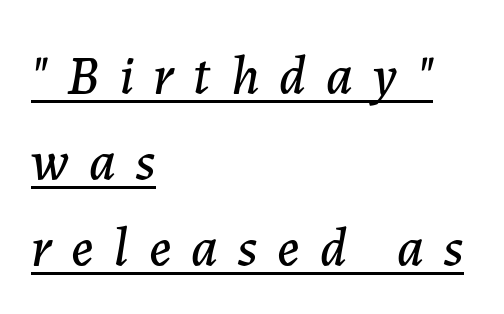
Students, observe: this is what conventionally led text looks like. Style check: oblique. Substantial extra tracking has been applied to these lines. The rendering uses natural spacing where letterforms have individual widths.
